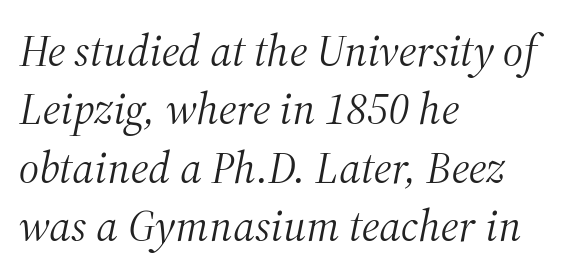
Q: Is the text bold? A: No.
Q: Is the text italic (slanted)? A: Yes, it leans right by about 12 degrees.
Q: Is the typeface a serif or a sans-serif typeface? A: Serif.
Q: Is the text underlined? A: No.
Q: How is the paragraph aligned? A: Left-aligned.
Q: Is the spacing between letters normal or unusually wide? A: Normal.
Q: Is the spacing between lines tight, normal or loose? A: Normal.
Q: Width (condensed, normal, or wide)? A: Normal.
Q: Stroke contrast? A: Medium.
Q: x-height? A: Medium.
Q: Monospaced? A: No.
